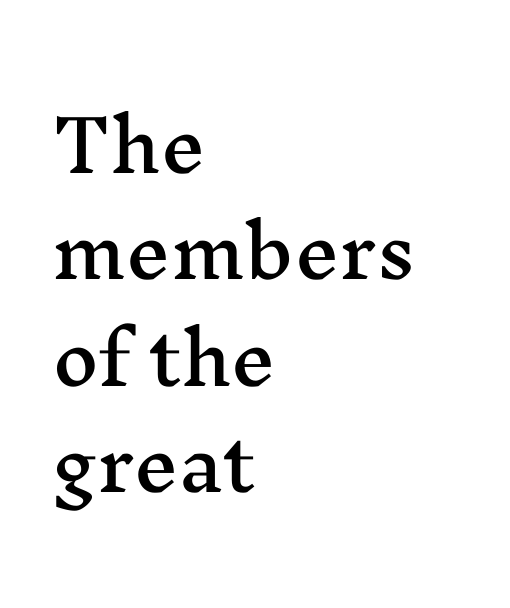
The typography opts for an upright posture over an oblique one. Note the varied advance widths — an 'i' is clearly narrower than an 'm'. This rendering uses left alignment, leaving the right contour irregular. Typographically, this falls in the serif category.
